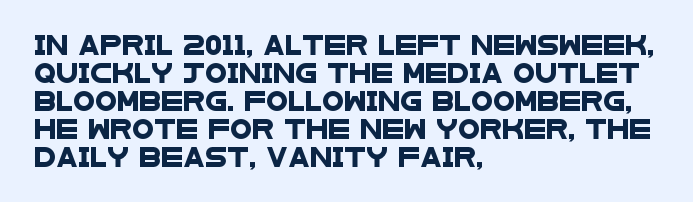
Bare-footed words on every line. Evenly set lines give the paragraph a standard silhouette. Glyph-to-glyph distance matches everyday printed text. Teacher's note: observe the even left margin — that is flush-left alignment.
